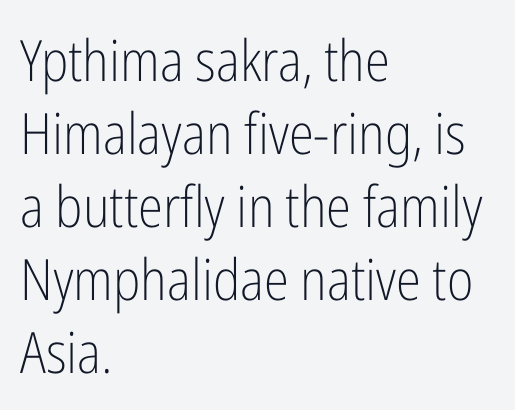
Q: Is the text bold? A: No.
Q: Is the text italic (slanted)? A: No, it is upright.
Q: Is the typeface a serif or a sans-serif typeface? A: Sans-serif.
Q: Is the text underlined? A: No.
Q: How is the paragraph aligned? A: Left-aligned.
Q: Is the spacing between letters normal or unusually wide? A: Normal.
Q: Is the spacing between lines tight, normal or loose? A: Normal.
Q: Width (condensed, normal, or wide)? A: Condensed.
Q: Stroke contrast? A: Low.
Q: x-height? A: Medium.
Q: Monospaced? A: No.
